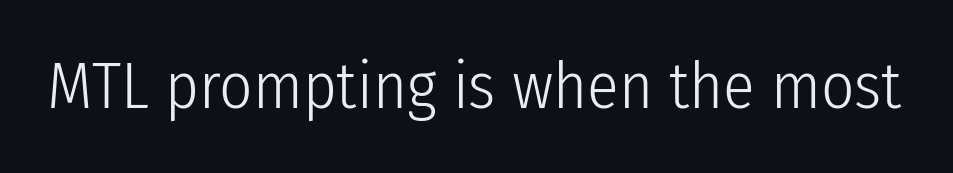
Q: Is the text bold? A: No.
Q: Is the text italic (slanted)? A: No, it is upright.
Q: Is the typeface a serif or a sans-serif typeface? A: Sans-serif.
Q: Is the text underlined? A: No.
Q: Is the spacing between letters normal or unusually wide? A: Normal.
Q: Width (condensed, normal, or wide)? A: Condensed.
Q: Stroke contrast? A: Low.
Q: x-height? A: Medium.
Q: Monospaced? A: No.
